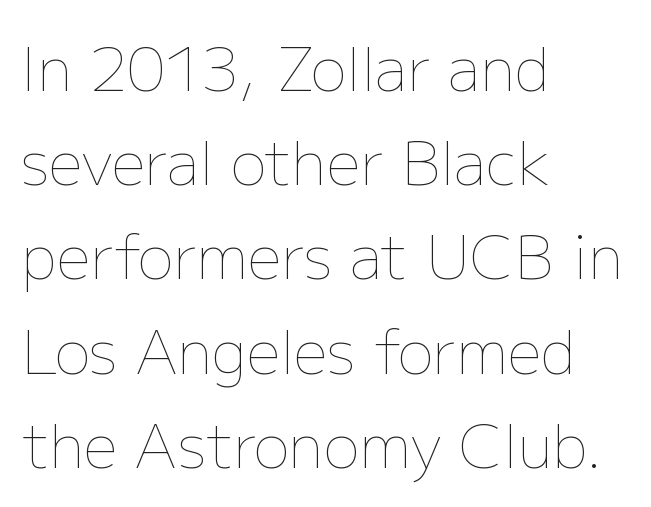
The image shows 60 px thin type, upright; set left-aligned, normal line spacing (1.57x), normal letter spacing, not underlined; low stroke contrast and a medium x-height.
